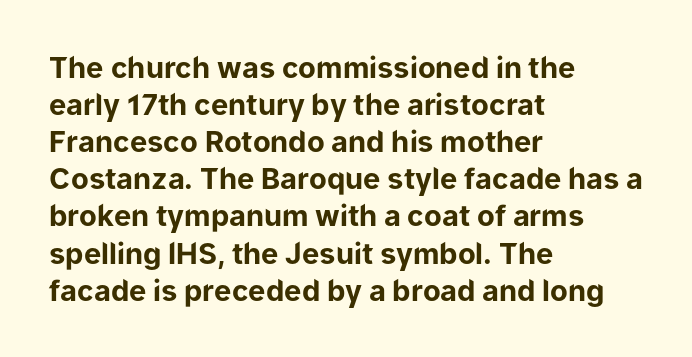
{"serif": "no", "italic": "no", "bold": "yes", "weight": "bold", "width": "normal", "stroke_contrast": "low", "x_height": "medium", "monospaced": "no", "underline": "no", "align": "left", "line_spacing": "normal", "line_spacing_ratio": 1.28, "letter_spacing": "normal", "letter_spacing_em": 0.0, "glyph_px": 29}
